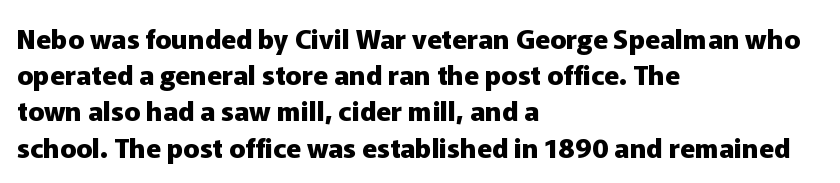
Q: Is the text bold? A: Yes.
Q: Is the text italic (slanted)? A: No, it is upright.
Q: Is the text underlined? A: No.
Q: How is the paragraph aligned? A: Left-aligned.
Q: Is the spacing between letters normal or unusually wide? A: Normal.
Q: Is the spacing between lines tight, normal or loose? A: Normal.
